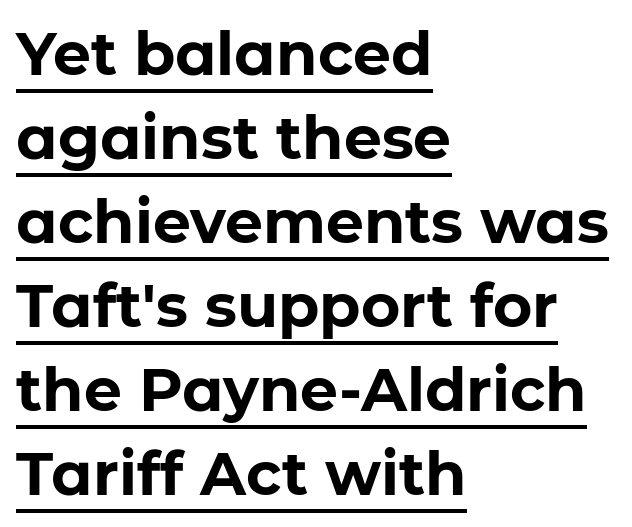
{"serif": "no", "italic": "no", "bold": "yes", "weight": "bold", "width": "normal", "stroke_contrast": "low", "x_height": "medium", "monospaced": "no", "underline": "yes", "align": "left", "line_spacing": "normal", "line_spacing_ratio": 1.4, "letter_spacing": "normal", "letter_spacing_em": 0.0, "glyph_px": 60}
